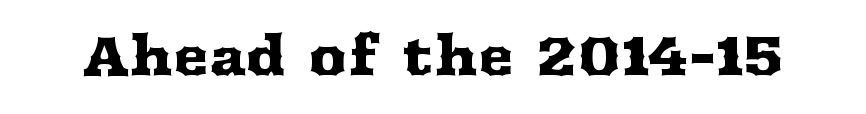
The image shows 54 px wide serif type, upright; set normal letter spacing, not underlined; medium stroke contrast and a medium x-height.
